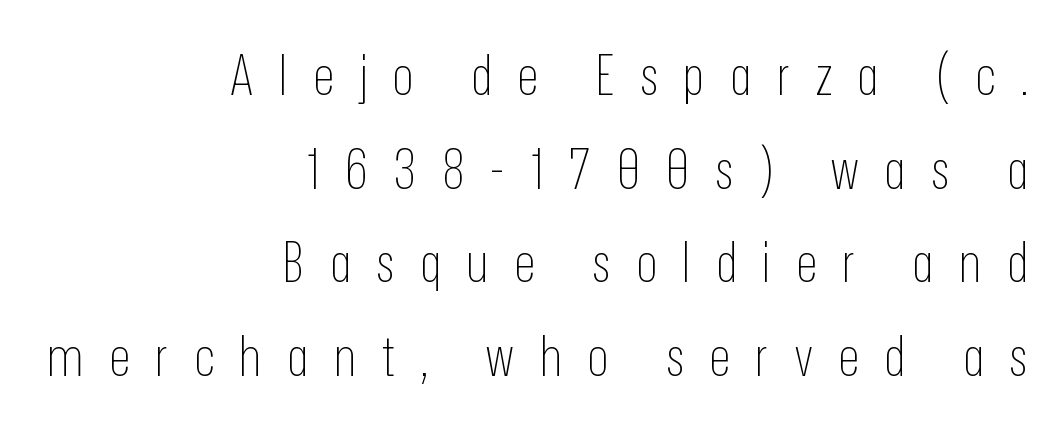
{"serif": "no", "italic": "no", "bold": "no", "weight": "thin", "width": "condensed", "stroke_contrast": "low", "x_height": "medium", "monospaced": "no", "underline": "no", "align": "right", "line_spacing": "normal", "line_spacing_ratio": 1.67, "letter_spacing": "wide", "letter_spacing_em": 0.45, "glyph_px": 56}
